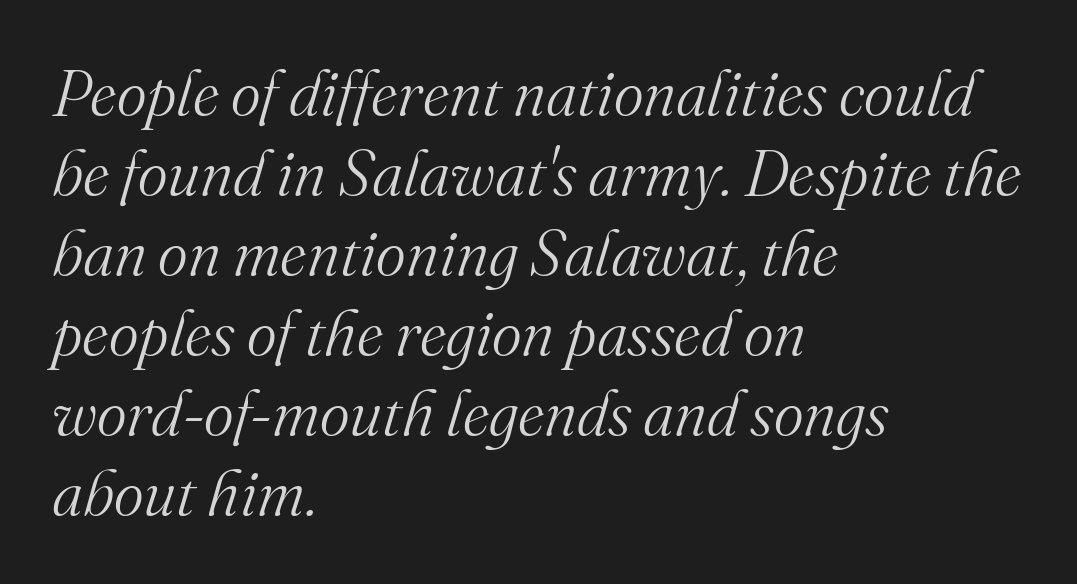
The rendering uses natural spacing where letterforms have individual widths. In terms of letterspacing, this is plain default setting. Summary of vertical rhythm: regular, with standard interline spacing. No chunkiness to these letters — they're not bold.
